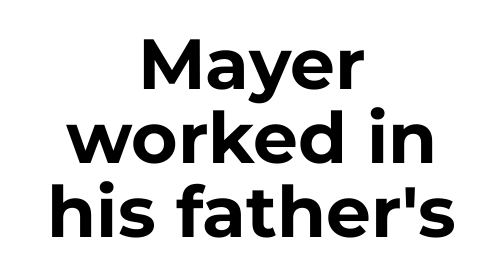
Notice how the passage keeps no hard edge, just a central spine. Varying glyph widths throughout — classic text-font behaviour. The line-height multiplier appears low, near solid setting. The passage shown has conventional tracking throughout.
